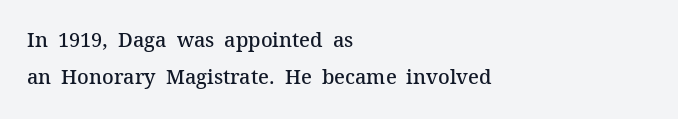
Q: Is the text bold? A: Semi-bold.
Q: Is the text italic (slanted)? A: No, it is upright.
Q: Is the text underlined? A: No.
Q: How is the paragraph aligned? A: Left-aligned.
Q: Is the spacing between letters normal or unusually wide? A: Normal.
